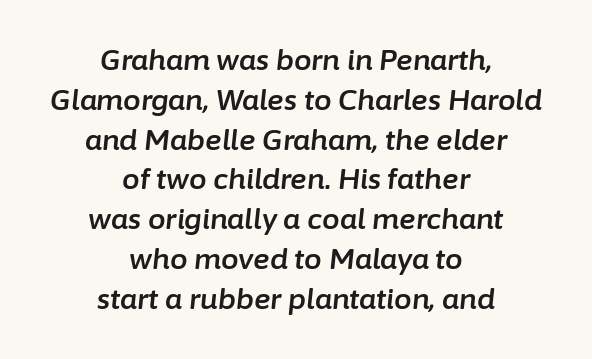
{"italic": "yes", "lean": "right", "slant_degrees": 6, "width": "normal", "stroke_contrast": "low", "x_height": "medium", "monospaced": "no", "underline": "no", "align": "center", "line_spacing": "normal", "line_spacing_ratio": 1.42, "letter_spacing": "normal", "letter_spacing_em": 0.0, "glyph_px": 28}
